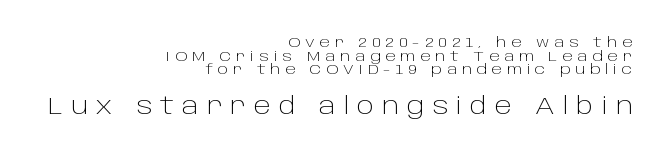
Q: Is the text bold? A: No.
Q: Is the text italic (slanted)? A: No, it is upright.
Q: Is the text underlined? A: No.
Q: How is the paragraph aligned? A: Right-aligned.
Q: Is the spacing between letters normal or unusually wide? A: Unusually wide.
Q: Is the spacing between lines tight, normal or loose? A: Tight.
Q: Which block of text is set in a larger size, the first (top) or the second (bottom)? A: The second (bottom) one.
